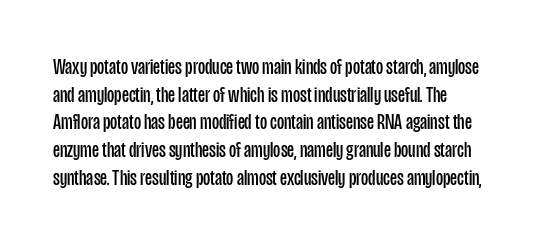
{"italic": "no", "bold": "no", "underline": "no", "align": "left", "line_spacing": "normal", "line_spacing_ratio": 1.26, "letter_spacing": "normal", "letter_spacing_em": 0.0, "glyph_px": 22}
